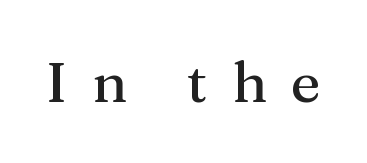
Q: Is the text italic (slanted)? A: No, it is upright.
Q: Is the typeface a serif or a sans-serif typeface? A: Serif.
Q: Is the text underlined? A: No.
Q: Is the spacing between letters normal or unusually wide? A: Unusually wide.
Q: Width (condensed, normal, or wide)? A: Normal.
Q: Stroke contrast? A: Medium.
Q: x-height? A: Medium.
Q: Monospaced? A: No.
